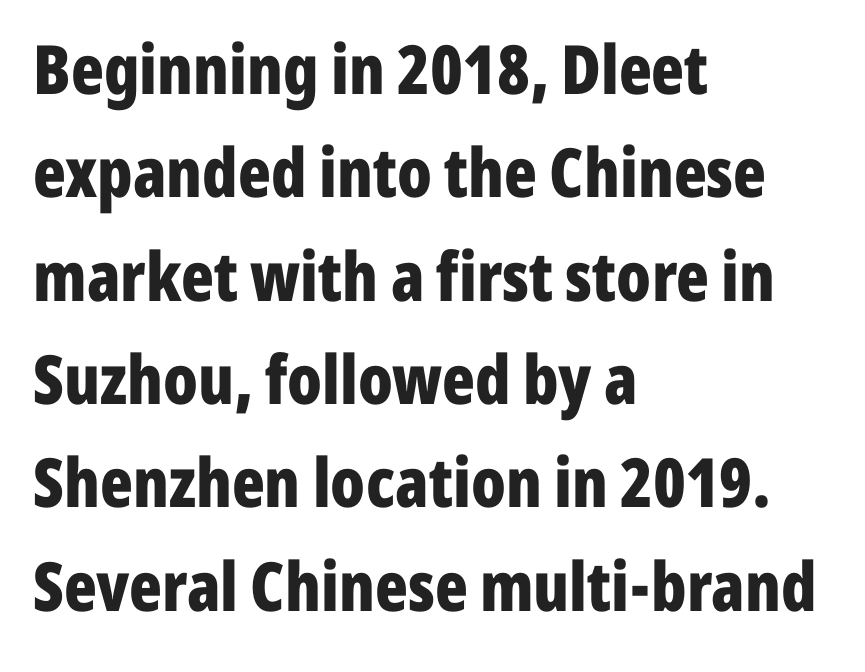
Q: Is the text bold? A: Yes.
Q: Is the text italic (slanted)? A: No, it is upright.
Q: Is the typeface a serif or a sans-serif typeface? A: Sans-serif.
Q: Is the text underlined? A: No.
Q: How is the paragraph aligned? A: Left-aligned.
Q: Is the spacing between letters normal or unusually wide? A: Normal.
Q: Is the spacing between lines tight, normal or loose? A: Normal.
Q: Width (condensed, normal, or wide)? A: Condensed.
Q: Stroke contrast? A: Low.
Q: x-height? A: Medium.
Q: Monospaced? A: No.
